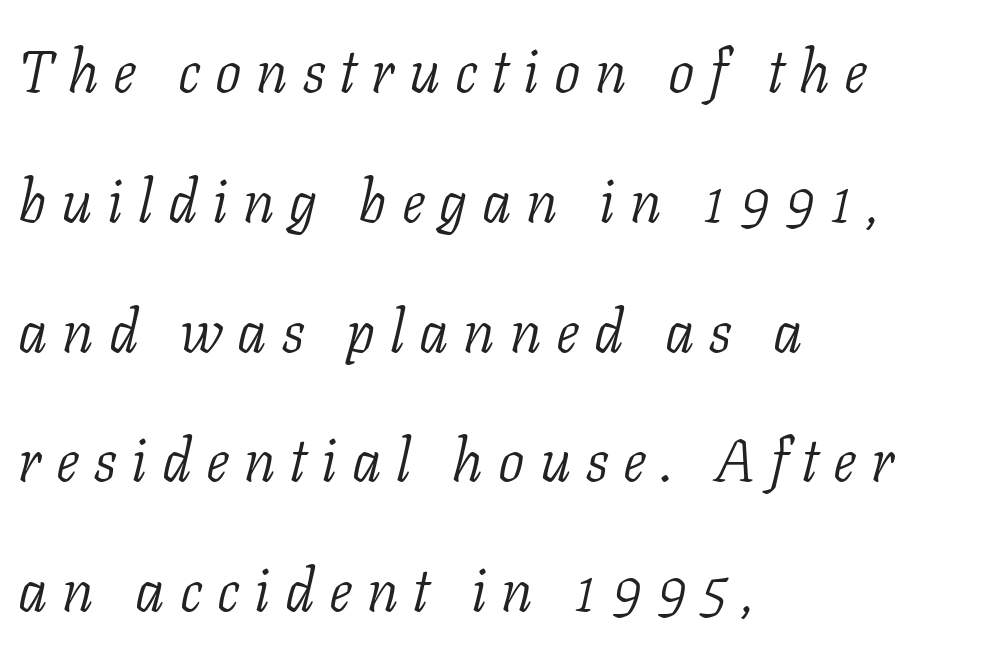
{"serif": "yes", "italic": "yes", "lean": "right", "slant_degrees": 11, "bold": "no", "weight": "light", "width": "normal", "stroke_contrast": "low", "x_height": "medium", "monospaced": "no", "underline": "no", "align": "left", "line_spacing": "loose", "line_spacing_ratio": 2.2, "letter_spacing": "wide", "letter_spacing_em": 0.25, "glyph_px": 59}
